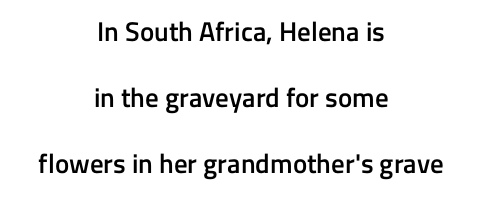
{"italic": "no", "bold": "semi", "underline": "no", "align": "center", "line_spacing": "loose", "line_spacing_ratio": 2.45, "letter_spacing": "normal", "letter_spacing_em": 0.0, "glyph_px": 27}
